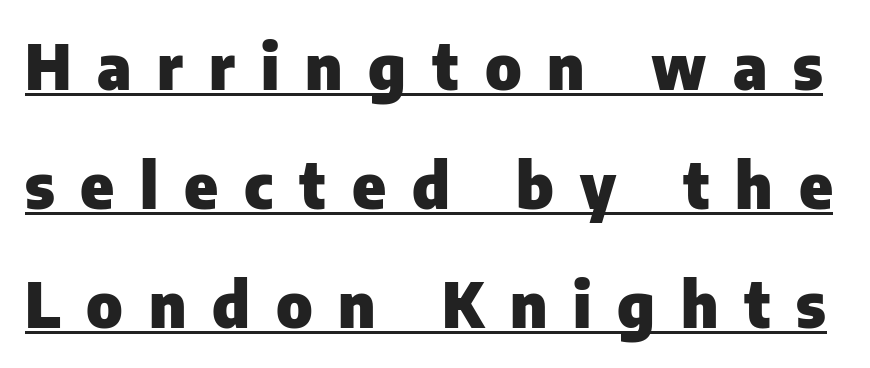
{"serif": "no", "italic": "no", "bold": "yes", "weight": "heavy", "width": "normal", "stroke_contrast": "low", "x_height": "medium", "monospaced": "no", "underline": "yes", "line_spacing_ratio": 1.89, "letter_spacing": "wide", "letter_spacing_em": 0.41, "glyph_px": 63}
